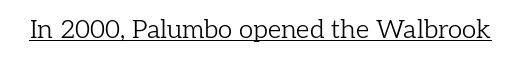
The image shows 26 px text type, upright; set normal letter spacing, underlined.
